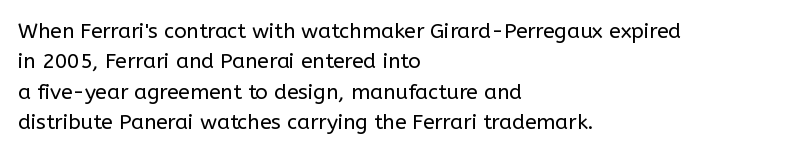
The image shows 21 px text type, upright; set left-aligned, normal line spacing (1.45x), normal letter spacing, not underlined.
